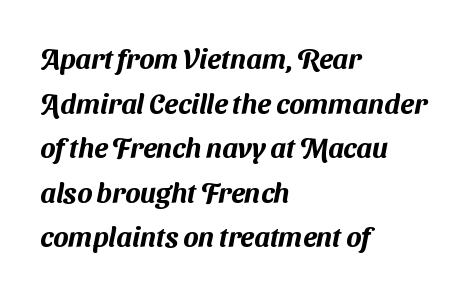
{"serif": "no", "width": "normal", "stroke_contrast": "medium", "x_height": "medium", "monospaced": "no", "underline": "no", "align": "left", "line_spacing": "normal", "line_spacing_ratio": 1.59, "letter_spacing": "normal", "letter_spacing_em": 0.0, "glyph_px": 28}
